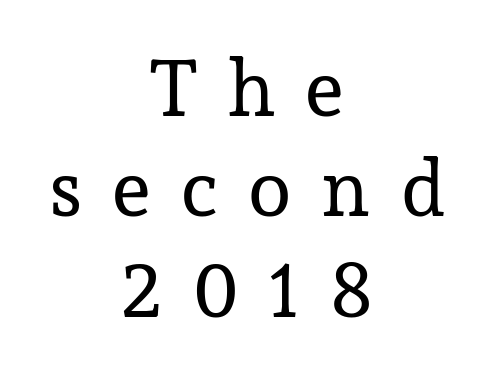
{"serif": "yes", "italic": "no", "bold": "no", "weight": "regular", "width": "normal", "stroke_contrast": "low", "x_height": "medium", "monospaced": "no", "underline": "no", "align": "center", "line_spacing": "normal", "line_spacing_ratio": 1.27, "letter_spacing": "wide", "letter_spacing_em": 0.39, "glyph_px": 79}
